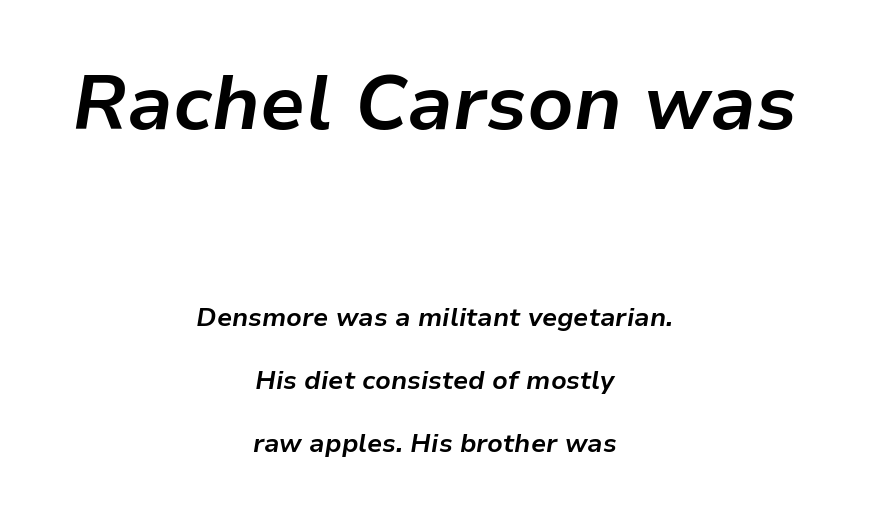
Plain, unruled lines of type. The rag falls on both sides of this text block equally. Does the bottom block carry the larger type? No, the top block does. This sample has the flowing, uneven cadence of proportional lettering. Its strokes are broad and dark, the hallmark of bold type.
